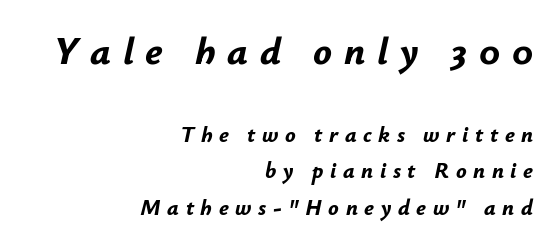
{"italic": "yes", "lean": "right", "slant_degrees": 12, "bold": "yes", "weight": "bold", "width": "normal", "stroke_contrast": "low", "x_height": "small", "monospaced": "no", "underline": "no", "align": "right", "line_spacing": "normal", "line_spacing_ratio": 1.66, "letter_spacing": "wide", "letter_spacing_em": 0.3, "larger_block": "first", "size_ratio": 1.77, "glyph_px": 39}
